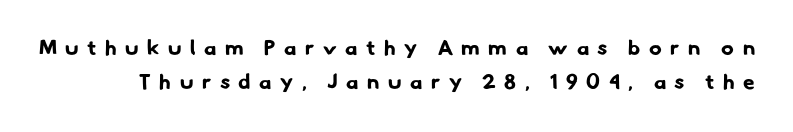
Q: Is the text bold? A: Yes.
Q: Is the text underlined? A: No.
Q: Is the spacing between letters normal or unusually wide? A: Unusually wide.
Q: Is the spacing between lines tight, normal or loose? A: Normal.
